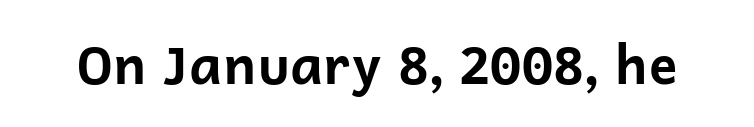
{"serif": "no", "italic": "no", "bold": "yes", "weight": "bold", "width": "normal", "stroke_contrast": "low", "x_height": "medium", "monospaced": "no", "underline": "no", "letter_spacing": "normal", "letter_spacing_em": 0.0, "glyph_px": 53}
